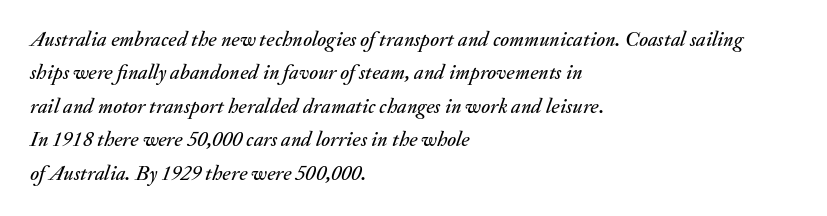
{"italic": "yes", "lean": "right", "slant_degrees": 20, "underline": "no", "align": "left", "line_spacing": "normal", "line_spacing_ratio": 1.59, "letter_spacing": "normal", "letter_spacing_em": 0.0, "glyph_px": 21}
